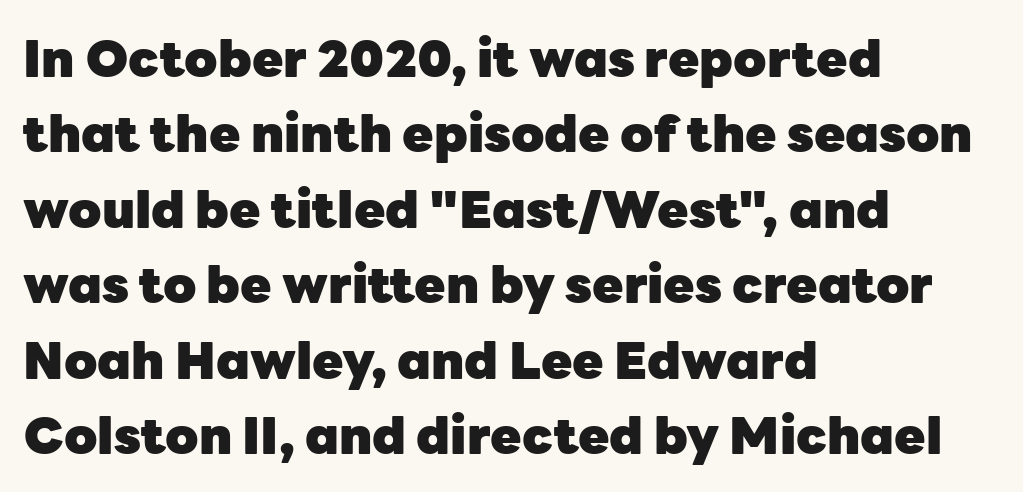
Q: Is the text bold? A: Yes.
Q: Is the text italic (slanted)? A: No, it is upright.
Q: Is the typeface a serif or a sans-serif typeface? A: Sans-serif.
Q: Is the text underlined? A: No.
Q: How is the paragraph aligned? A: Left-aligned.
Q: Is the spacing between letters normal or unusually wide? A: Normal.
Q: Is the spacing between lines tight, normal or loose? A: Normal.
Q: Width (condensed, normal, or wide)? A: Normal.
Q: Stroke contrast? A: Low.
Q: x-height? A: Medium.
Q: Monospaced? A: No.
